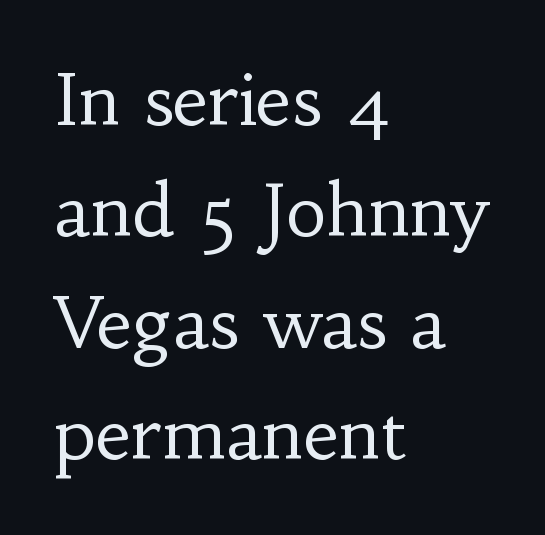
{"serif": "yes", "italic": "no", "bold": "no", "weight": "regular", "width": "normal", "stroke_contrast": "low", "x_height": "small", "monospaced": "no", "underline": "no", "align": "left", "line_spacing": "normal", "line_spacing_ratio": 1.57, "letter_spacing": "normal", "letter_spacing_em": 0.0, "glyph_px": 71}
